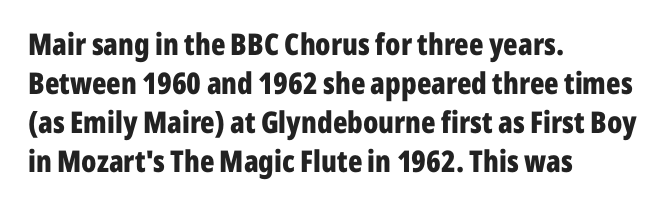
The image shows 30 px bold, condensed sans-serif type, upright; set left-aligned, normal line spacing (1.3x), normal letter spacing, not underlined; low stroke contrast and a medium x-height.
